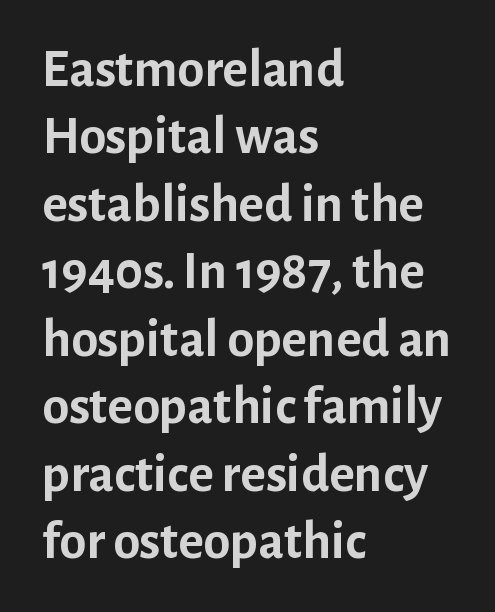
{"serif": "no", "italic": "no", "bold": "yes", "weight": "semibold", "width": "normal", "stroke_contrast": "low", "x_height": "medium", "monospaced": "no", "underline": "no", "align": "left", "line_spacing": "normal", "line_spacing_ratio": 1.25, "letter_spacing": "normal", "letter_spacing_em": 0.0, "glyph_px": 54}
